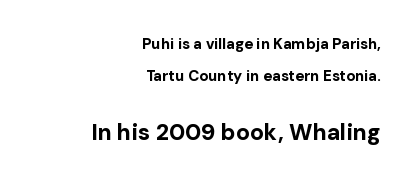
Q: Is the text bold? A: Yes.
Q: Is the text italic (slanted)? A: No, it is upright.
Q: Is the text underlined? A: No.
Q: How is the paragraph aligned? A: Right-aligned.
Q: Is the spacing between letters normal or unusually wide? A: Normal.
Q: Is the spacing between lines tight, normal or loose? A: Loose.
Q: Which block of text is set in a larger size, the first (top) or the second (bottom)? A: The second (bottom) one.
